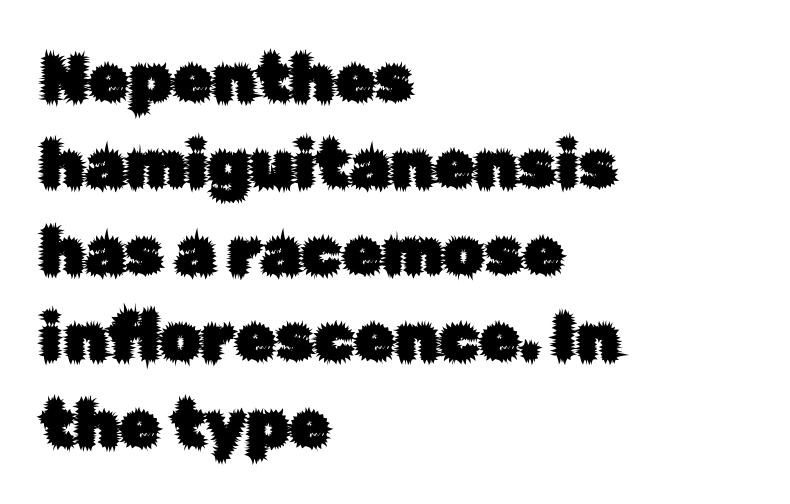
{"serif": "no", "italic": "no", "width": "normal", "stroke_contrast": "low", "x_height": "medium", "monospaced": "no", "underline": "no", "align": "left", "line_spacing": "normal", "line_spacing_ratio": 1.33, "letter_spacing": "normal", "letter_spacing_em": 0.0, "glyph_px": 65}
